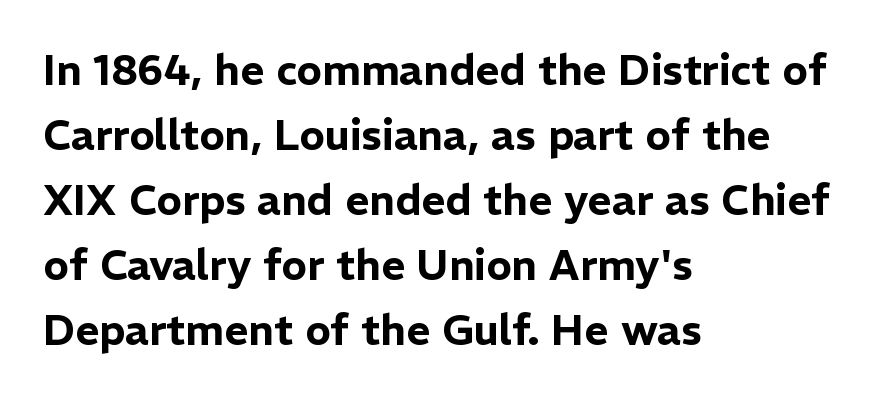
{"serif": "no", "italic": "no", "width": "normal", "stroke_contrast": "low", "x_height": "medium", "monospaced": "no", "underline": "no", "align": "left", "line_spacing": "normal", "line_spacing_ratio": 1.55, "letter_spacing": "normal", "letter_spacing_em": 0.0, "glyph_px": 42}
